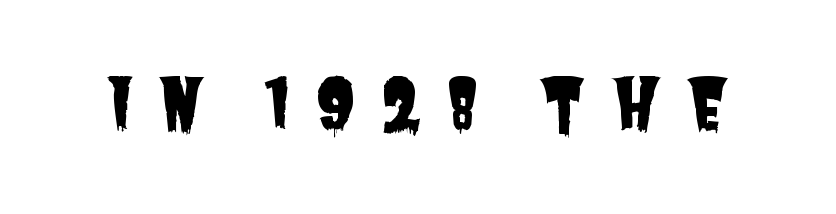
{"serif": "no", "width": "condensed", "stroke_contrast": "low", "x_height": "large", "monospaced": "no", "underline": "no", "letter_spacing": "wide", "letter_spacing_em": 0.35, "glyph_px": 70}
